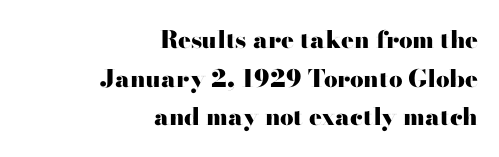
{"italic": "no", "bold": "yes", "underline": "no", "align": "right", "line_spacing": "normal", "line_spacing_ratio": 1.61, "letter_spacing": "normal", "letter_spacing_em": 0.0, "glyph_px": 24}
